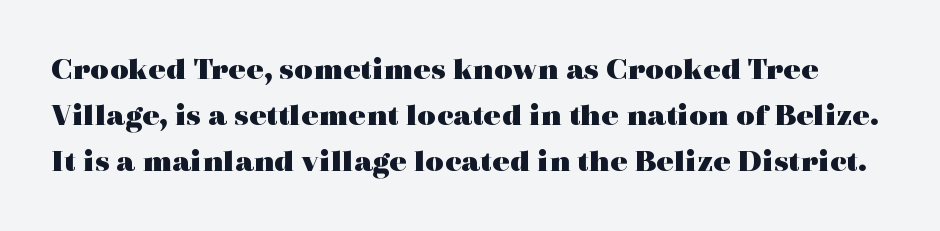
If you drew a line through each stem, it would be perfectly vertical. A bare baseline throughout the passage. Yep, those are serifs on the letters. Summary of vertical rhythm: regular, with standard interline spacing. What stands out about the letter spacing? Nothing — it is the standard amount. Heavy-handed strokes throughout: this text is bold.
